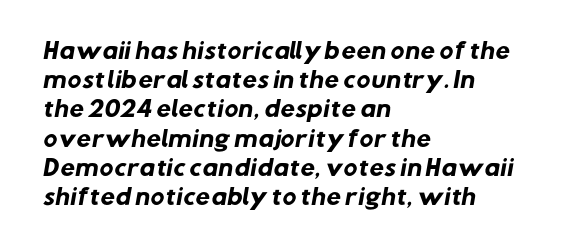
The image shows 21 px bold type; set left-aligned, normal line spacing (1.39x), normal letter spacing, not underlined.
